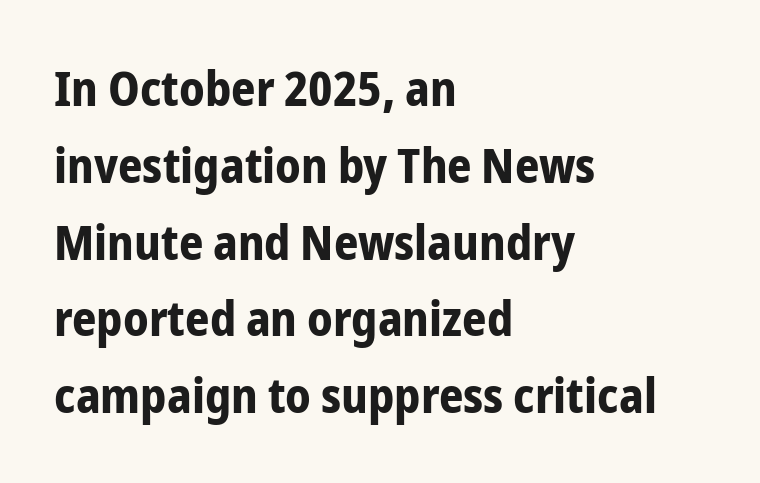
{"serif": "no", "italic": "no", "bold": "yes", "weight": "bold", "width": "condensed", "stroke_contrast": "low", "x_height": "medium", "monospaced": "no", "underline": "no", "align": "left", "line_spacing": "normal", "line_spacing_ratio": 1.6, "letter_spacing": "normal", "letter_spacing_em": 0.0, "glyph_px": 48}
